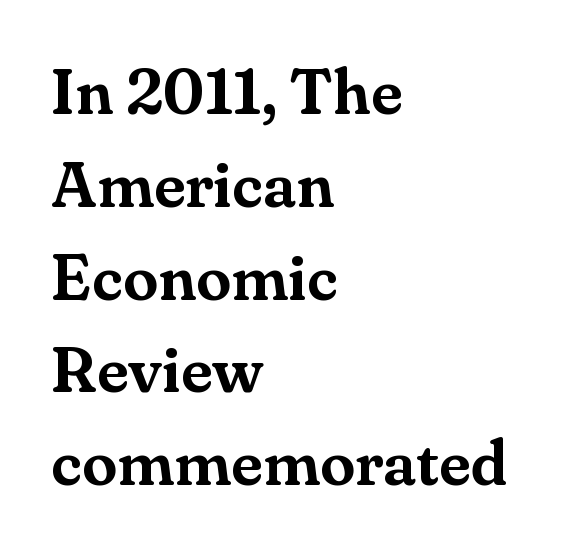
A clean baseline with only descenders dipping below it. Does the leading feel generous? No, just average. Do the characters align in a grid? No, the font is proportional. The rendering shows small feet on the letterforms — a serif design. The compositor pushed each line to the left boundary. Italic? Not at all — the glyphs are vertical.
